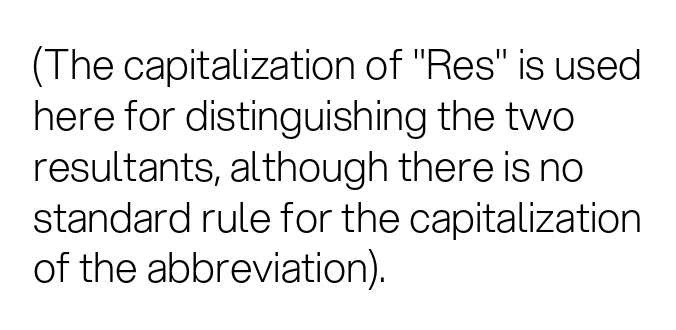
The image shows 41 px light sans-serif type, upright; set left-aligned, line spacing 1.24x, normal letter spacing, not underlined; low stroke contrast and a medium x-height.
